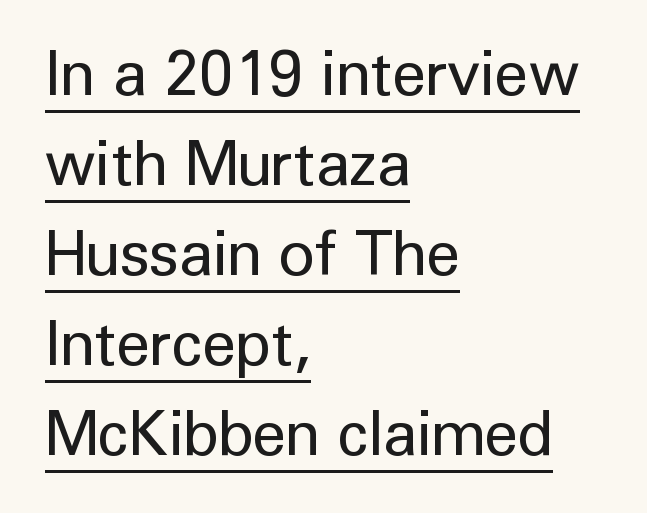
{"serif": "no", "italic": "no", "bold": "no", "weight": "regular", "width": "normal", "stroke_contrast": "low", "x_height": "medium", "monospaced": "no", "underline": "yes", "align": "left", "line_spacing": "normal", "line_spacing_ratio": 1.45, "letter_spacing": "normal", "letter_spacing_em": 0.0, "glyph_px": 62}
